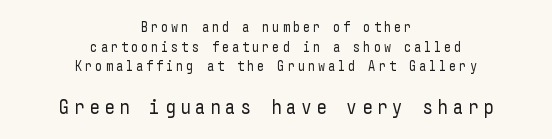
{"italic": "no", "bold": "no", "underline": "no", "align": "center", "line_spacing": "normal", "line_spacing_ratio": 1.41, "letter_spacing": "wide", "letter_spacing_em": 0.21, "larger_block": "second", "size_ratio": 1.5, "glyph_px": 21}
